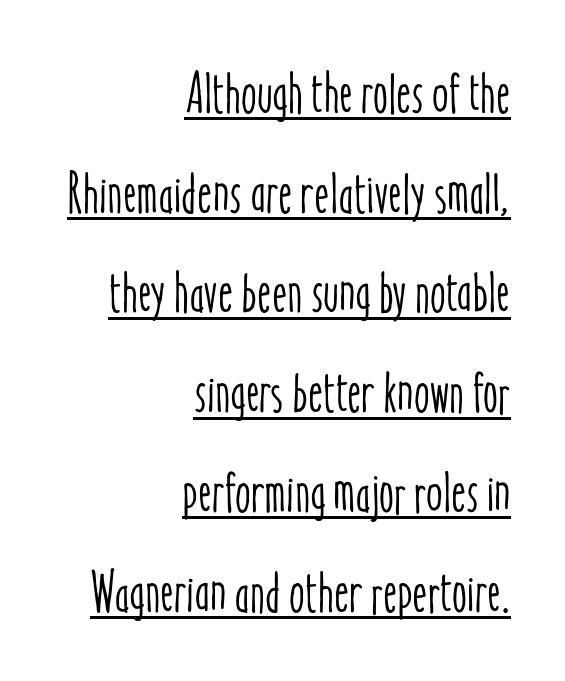
Compared with undecorated copy, this sample adds a rule below the words. This sample uses plain, unmodified letter spacing. Posture: vertical. Line endings align vertically; line beginnings do not. The rendering uses natural spacing where letterforms have individual widths.
